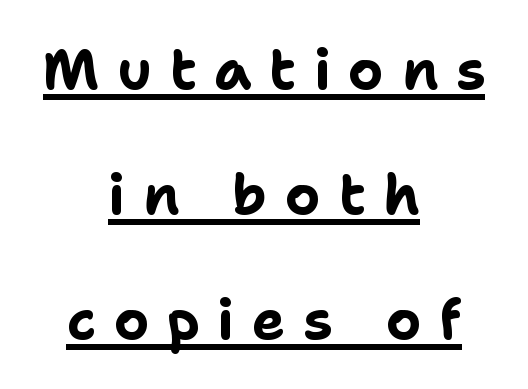
The image shows 55 px bold sans-serif type, upright; set centered, loose line spacing (2.27x), unusually wide letter spacing (+0.32 em), underlined; low stroke contrast and a medium x-height.
